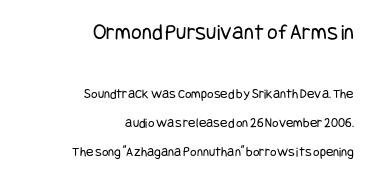
Any mark beneath the type? The region is blank. Do the letters lean? They stand straight. Short note: letters normally spaced. Teacher's note: observe the even right margin — that is flush-right alignment. Stems and bowls with no extra thickness — not bold.
